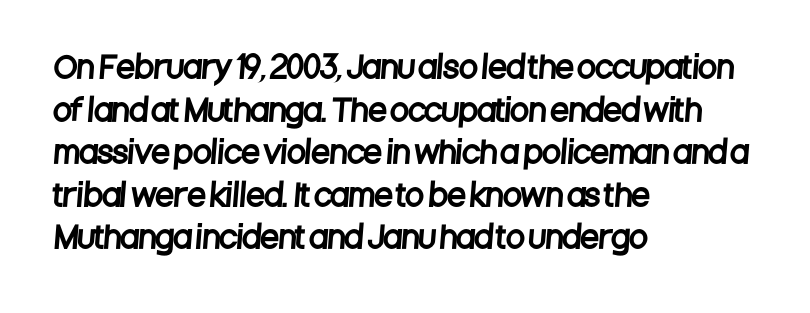
Q: Is the typeface a serif or a sans-serif typeface? A: Sans-serif.
Q: Is the text underlined? A: No.
Q: How is the paragraph aligned? A: Left-aligned.
Q: Is the spacing between letters normal or unusually wide? A: Normal.
Q: Is the spacing between lines tight, normal or loose? A: Normal.
Q: Width (condensed, normal, or wide)? A: Condensed.
Q: Stroke contrast? A: Low.
Q: x-height? A: Large.
Q: Monospaced? A: No.
